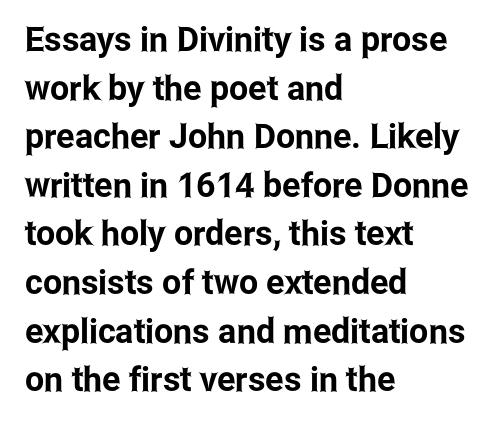
The image shows 34 px condensed sans-serif type, upright; set left-aligned, normal line spacing (1.43x), normal letter spacing, not underlined; low stroke contrast and a medium x-height.
